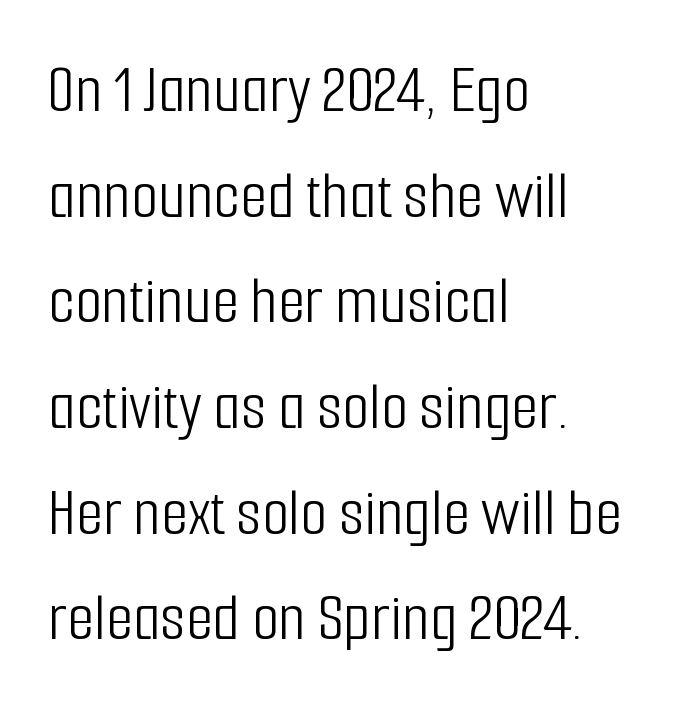
The rendering keeps characters at their native spacing. Each stroke keeps to a modest, everyday thickness or less. The lines sit at an ordinary, default distance from one another. The compositor pushed each line to the left boundary. The typography opts for an upright posture over an oblique one.
